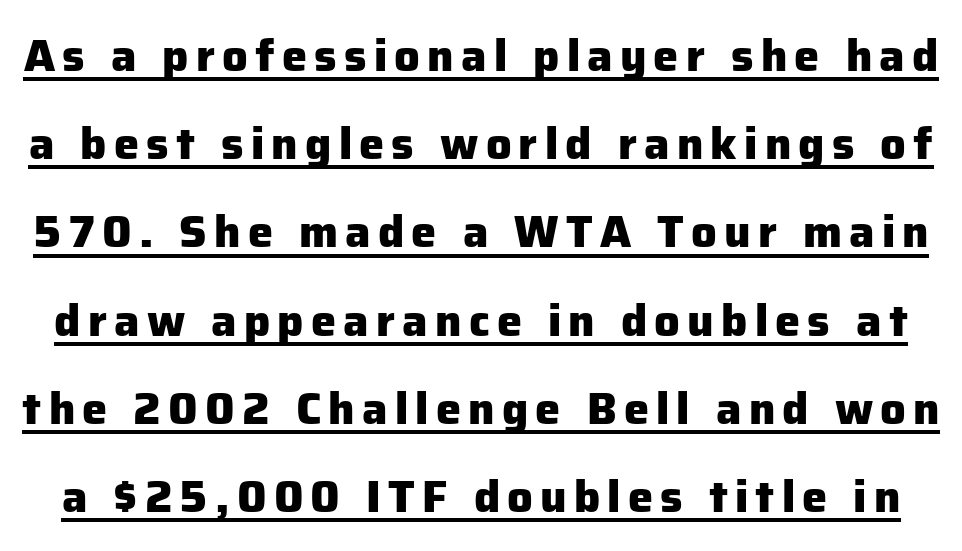
The space between consecutive lines is lavish. Note the varied advance widths — an 'i' is clearly narrower than an 'm'. This is heavy type, rendered in bold. What decoration does the sample have? An underline. Italic? Not at all — the glyphs are vertical. I'd call this a sans setting — the letters go barefoot.
